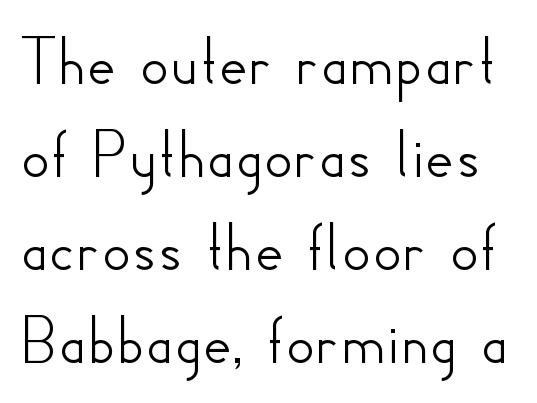
The designer went with a sans here, leaving each stem footless. There is no visible air inserted between adjacent glyphs. These lines are rendered in a variable-pitch font. The letters stand straight up with perfectly vertical stems.
